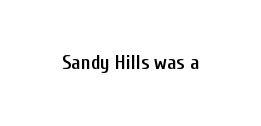
Q: Is the text bold? A: Semi-bold.
Q: Is the text italic (slanted)? A: No, it is upright.
Q: Is the text underlined? A: No.
Q: Is the spacing between letters normal or unusually wide? A: Normal.
